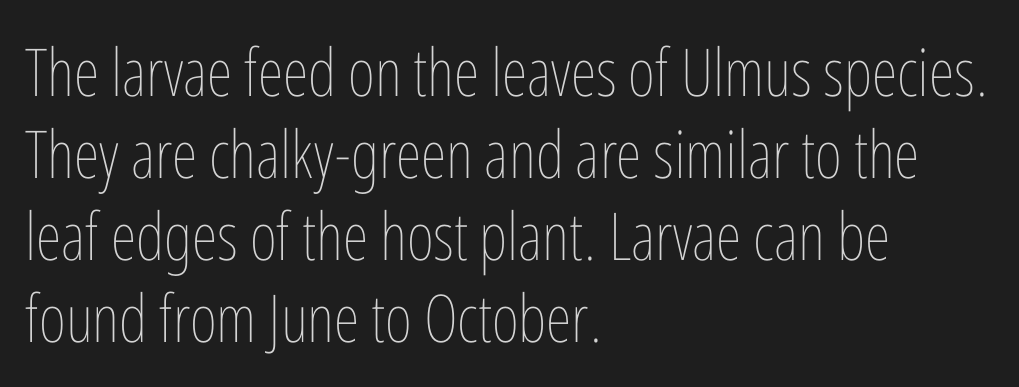
Heaviness? Minimal to ordinary, like unemphasized prose. Each letter keeps its own natural width here, so spacing adapts to shape. The type is set solid horizontally, with unmodified tracking. Layout note: lines flush left. It's the straight-up-and-down kind of type.
